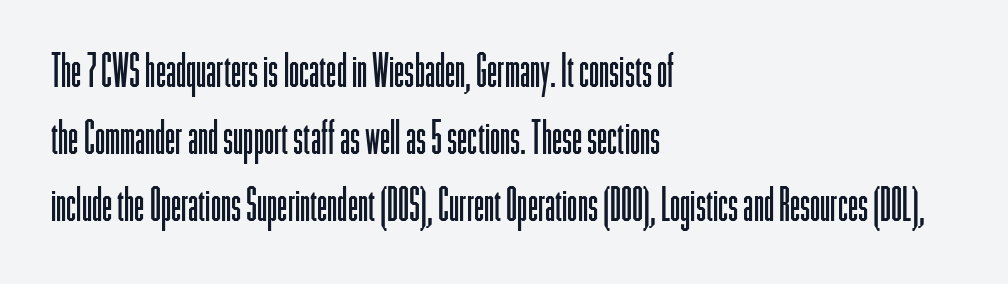
Serifs: no, the terminals of the letterforms are clean. Whoever set this chose a conventional vertical rhythm. The baseline area is clear. There is no visible air inserted between adjacent glyphs. This sample has the flowing, uneven cadence of proportional lettering. In terms of posture, this sample is upright.
